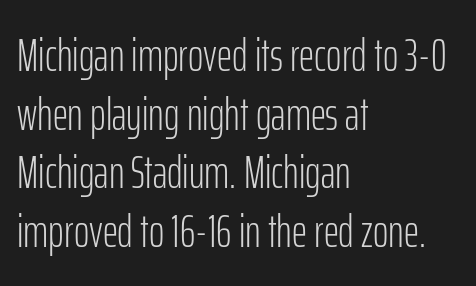
Q: Is the text bold? A: No.
Q: Is the text italic (slanted)? A: No, it is upright.
Q: Is the typeface a serif or a sans-serif typeface? A: Sans-serif.
Q: Is the text underlined? A: No.
Q: How is the paragraph aligned? A: Left-aligned.
Q: Is the spacing between letters normal or unusually wide? A: Normal.
Q: Is the spacing between lines tight, normal or loose? A: Normal.
Q: Width (condensed, normal, or wide)? A: Condensed.
Q: Stroke contrast? A: Low.
Q: x-height? A: Medium.
Q: Monospaced? A: No.
